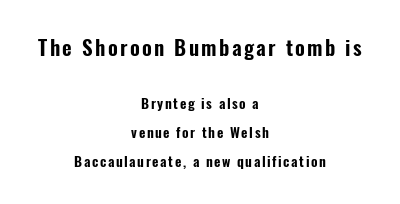
Which of the two is more prominent by size? The first, at the top. When letters stand straight like this, we call the style roman or upright. Compared with typical paragraphs, the rows here are farther apart. The foot of each line stays bare and open. The text block is weighted toward neither margin, spreading evenly from the middle.
